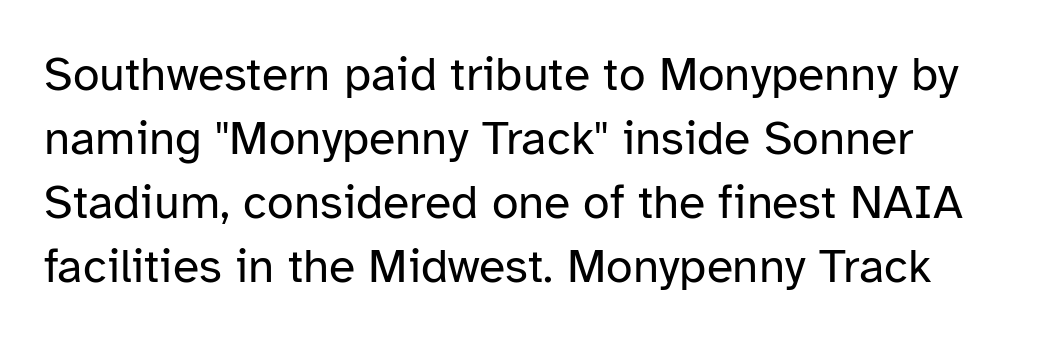
{"serif": "no", "italic": "no", "bold": "no", "weight": "regular", "width": "normal", "stroke_contrast": "low", "x_height": "medium", "monospaced": "no", "underline": "no", "line_spacing": "normal", "line_spacing_ratio": 1.33, "letter_spacing": "normal", "letter_spacing_em": 0.0, "glyph_px": 48}
